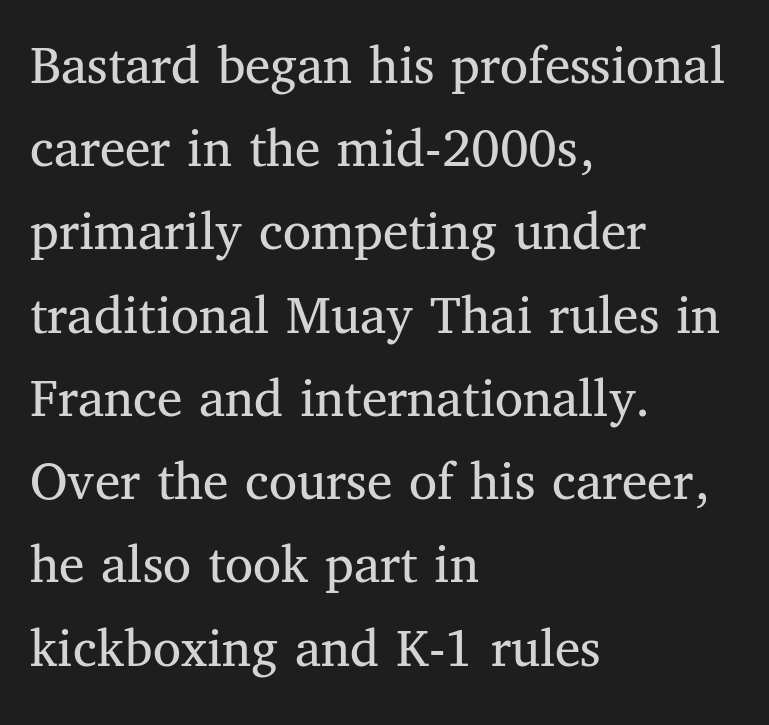
The image shows 57 px regular-weight serif type, upright; set left-aligned, normal line spacing (1.46x), normal letter spacing, not underlined; medium stroke contrast and a medium x-height.
